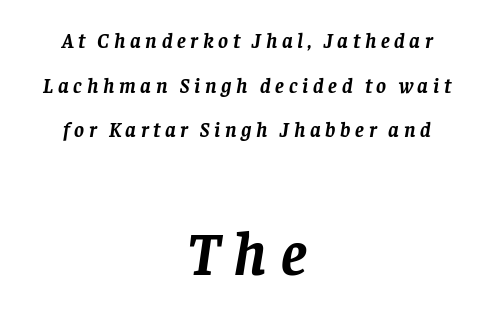
Horizontal bands of white between lines are thick stripes. These two chunks differ in scale, with the bottom chunk taking the larger measure. The passage is arranged like a title page — every line centered. This sample has the flowing, uneven cadence of proportional lettering.
